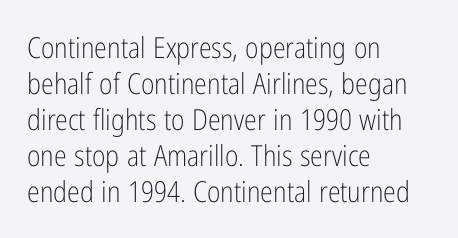
The image shows 29 px light, condensed sans-serif type, upright; set left-aligned, line spacing 1.24x, normal letter spacing, not underlined; low stroke contrast and a medium x-height.
